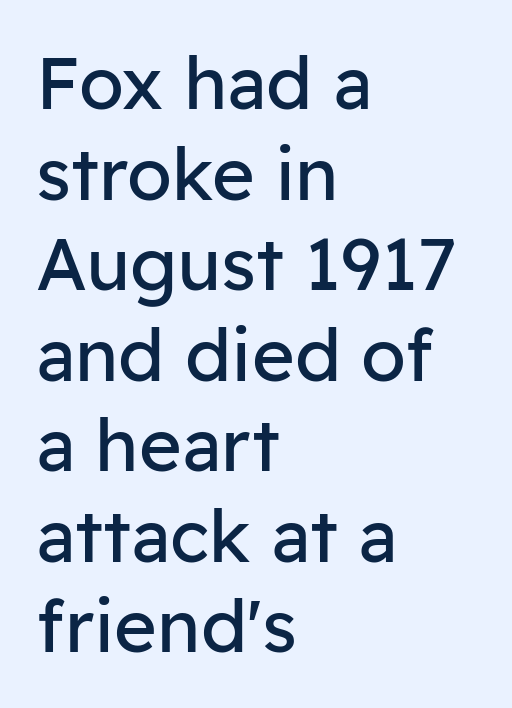
The rag falls on the right side of this text block. The passage shown is typeset with a sans-serif family. If you drew a line through each stem, it would be perfectly vertical. A typesetter would call this proportional, since set widths differ per character. Stroke mass is kept to a normal reading level or below.
